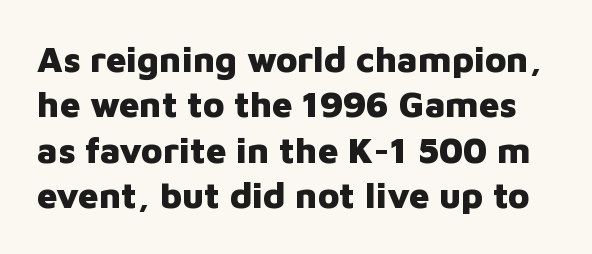
The image shows 36 px heavy sans-serif type, upright; set normal line spacing (1.26x), normal letter spacing, not underlined; low stroke contrast and a medium x-height.
